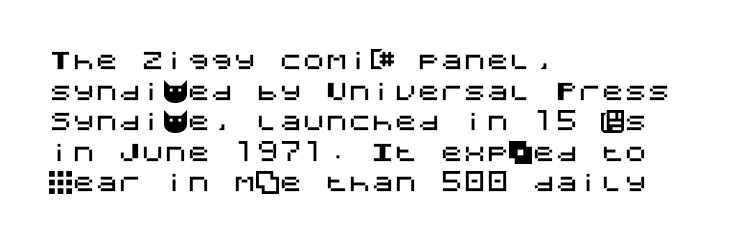
The image shows 23 px text type, upright; set left-aligned, normal line spacing (1.33x), normal letter spacing, not underlined.
